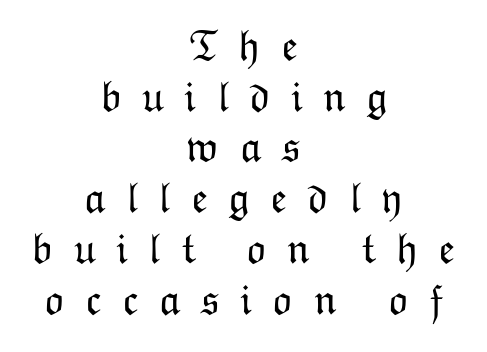
{"italic": "no", "bold": "no", "weight": "light", "width": "normal", "stroke_contrast": "low", "x_height": "medium", "monospaced": "no", "underline": "no", "align": "center", "line_spacing_ratio": 1.18, "letter_spacing": "wide", "letter_spacing_em": 0.47, "glyph_px": 43}
